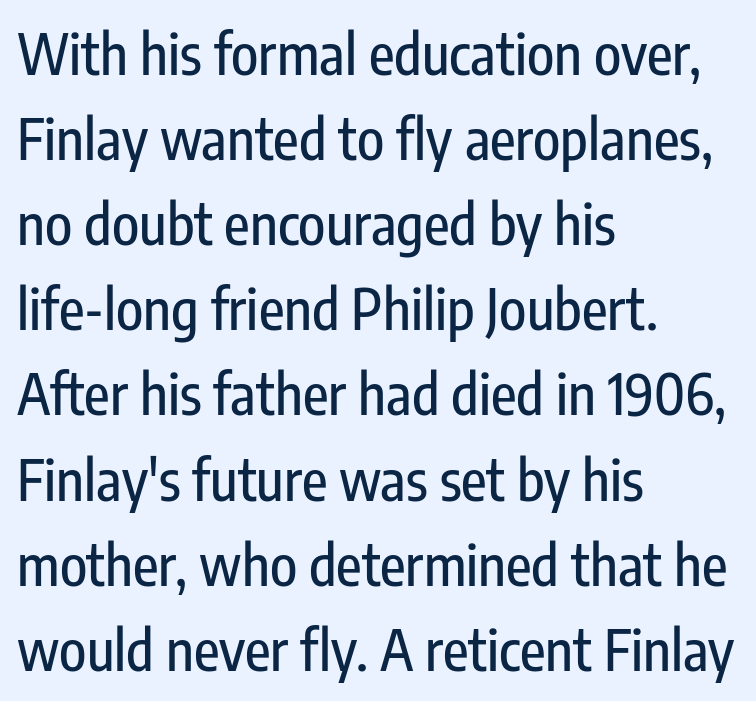
{"serif": "no", "italic": "no", "width": "condensed", "stroke_contrast": "low", "x_height": "medium", "monospaced": "no", "underline": "no", "align": "left", "line_spacing": "normal", "line_spacing_ratio": 1.52, "letter_spacing": "normal", "letter_spacing_em": 0.0, "glyph_px": 56}
